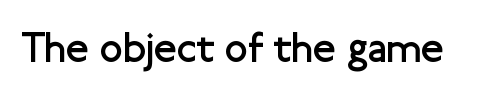
{"serif": "no", "italic": "no", "bold": "no", "weight": "regular", "width": "normal", "stroke_contrast": "low", "x_height": "medium", "monospaced": "no", "underline": "no", "letter_spacing": "normal", "letter_spacing_em": 0.0, "glyph_px": 42}
